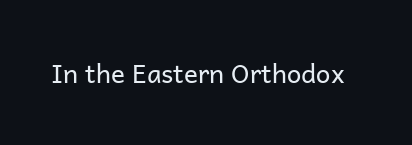
A roman cut, with each character standing at attention. Decoration check: the copy has no underline. The gaps between neighbouring characters are ordinary and unremarkable. Bold? No — there's no thickening of the strokes.
